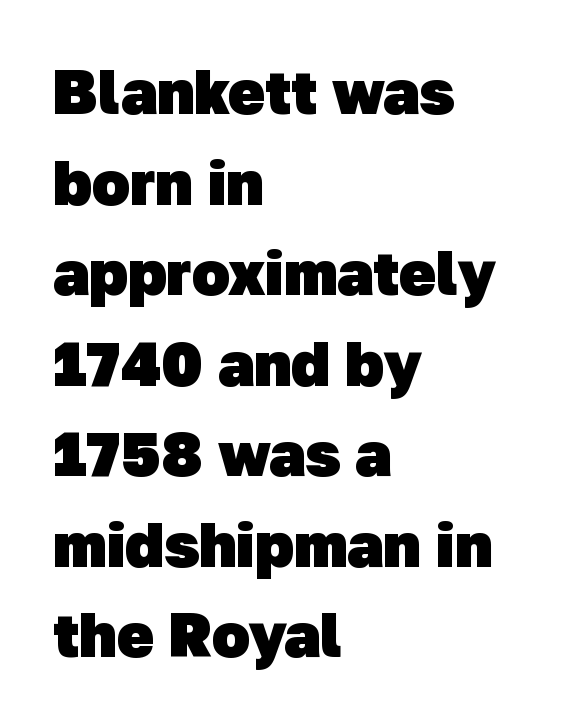
Q: Is the text bold? A: Yes.
Q: Is the typeface a serif or a sans-serif typeface? A: Sans-serif.
Q: Is the text underlined? A: No.
Q: How is the paragraph aligned? A: Left-aligned.
Q: Is the spacing between letters normal or unusually wide? A: Normal.
Q: Is the spacing between lines tight, normal or loose? A: Normal.
Q: Width (condensed, normal, or wide)? A: Normal.
Q: Stroke contrast? A: Low.
Q: x-height? A: Medium.
Q: Monospaced? A: No.
